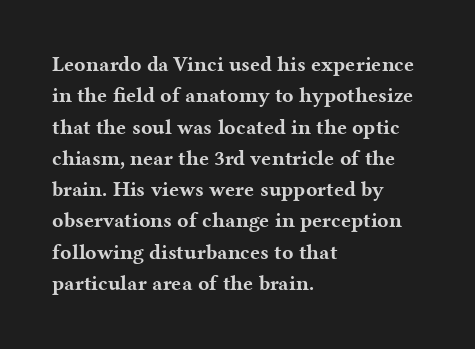
Q: Is the text bold? A: Yes.
Q: Is the text italic (slanted)? A: No, it is upright.
Q: Is the text underlined? A: No.
Q: How is the paragraph aligned? A: Left-aligned.
Q: Is the spacing between letters normal or unusually wide? A: Normal.
Q: Is the spacing between lines tight, normal or loose? A: Normal.
